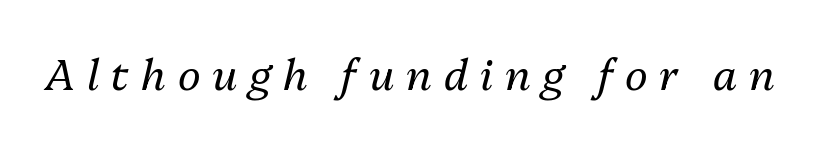
{"italic": "yes", "lean": "right", "slant_degrees": 13, "bold": "no", "weight": "regular", "width": "normal", "stroke_contrast": "medium", "x_height": "medium", "monospaced": "no", "underline": "no", "letter_spacing": "wide", "letter_spacing_em": 0.28, "glyph_px": 43}
